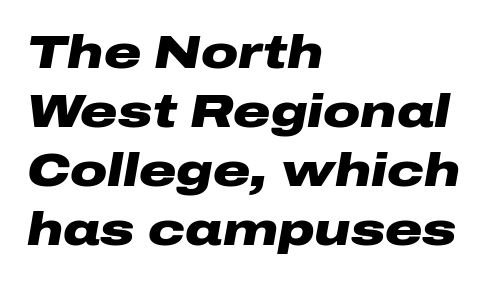
Q: Is the text bold? A: Yes.
Q: Is the text italic (slanted)? A: Yes, it leans right by about 10 degrees.
Q: Is the text underlined? A: No.
Q: How is the paragraph aligned? A: Left-aligned.
Q: Is the spacing between letters normal or unusually wide? A: Normal.
Q: Is the spacing between lines tight, normal or loose? A: Normal.
Q: Width (condensed, normal, or wide)? A: Wide.
Q: Stroke contrast? A: Low.
Q: x-height? A: Medium.
Q: Monospaced? A: No.
